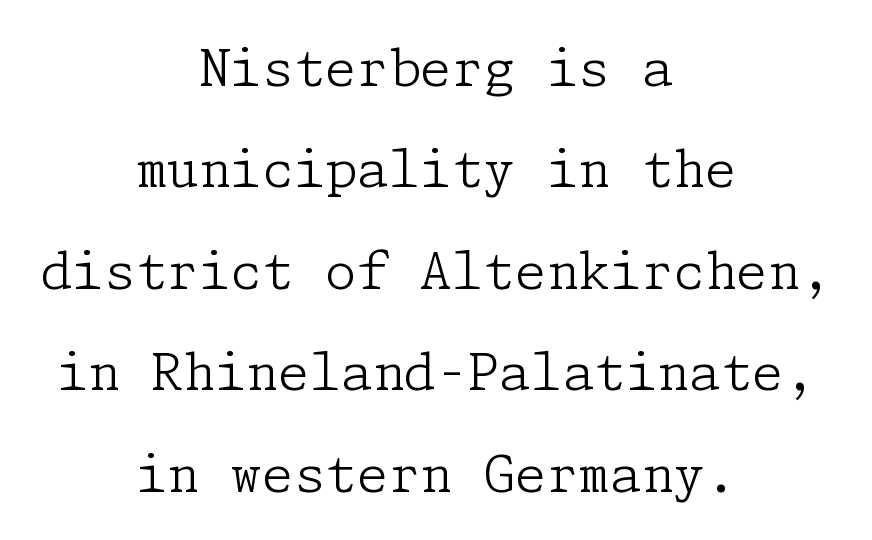
The image shows 51 px light serif type, upright; set centered, loose line spacing (1.99x), normal letter spacing, not underlined; low stroke contrast and a medium x-height.
